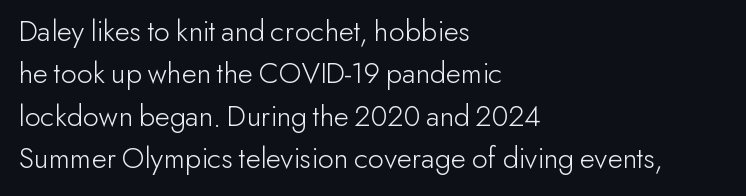
{"serif": "no", "italic": "no", "bold": "no", "weight": "light", "width": "normal", "stroke_contrast": "low", "x_height": "small", "monospaced": "no", "underline": "no", "align": "left", "line_spacing": "normal", "line_spacing_ratio": 1.37, "letter_spacing": "normal", "letter_spacing_em": 0.0, "glyph_px": 31}
